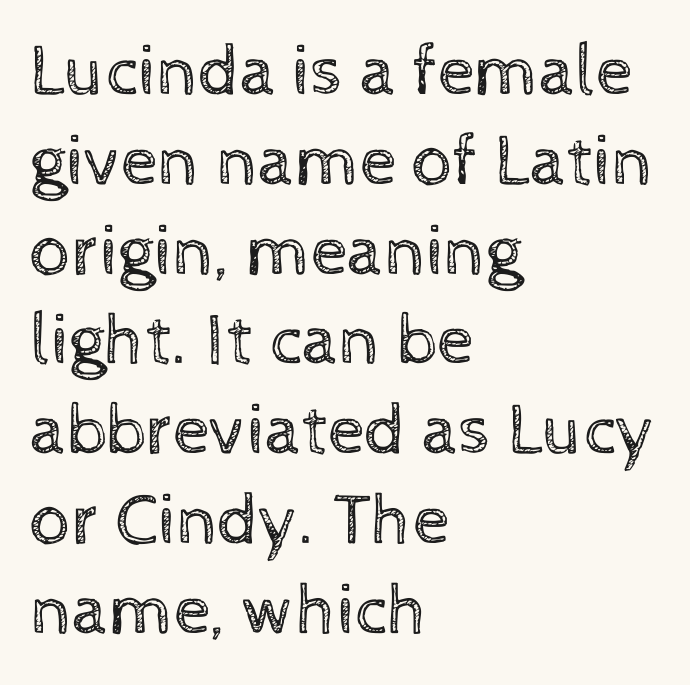
{"italic": "no", "bold": "no", "weight": "regular", "width": "normal", "x_height": "medium", "monospaced": "no", "underline": "no", "align": "left", "line_spacing_ratio": 1.23, "letter_spacing": "normal", "letter_spacing_em": 0.0, "glyph_px": 73}
